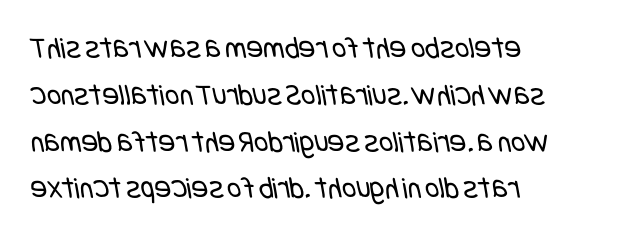
{"serif": "no", "bold": "no", "weight": "regular", "width": "condensed", "stroke_contrast": "low", "x_height": "large", "underline": "no", "align": "left", "line_spacing": "normal", "line_spacing_ratio": 1.51, "letter_spacing": "normal", "letter_spacing_em": 0.0, "glyph_px": 31}
